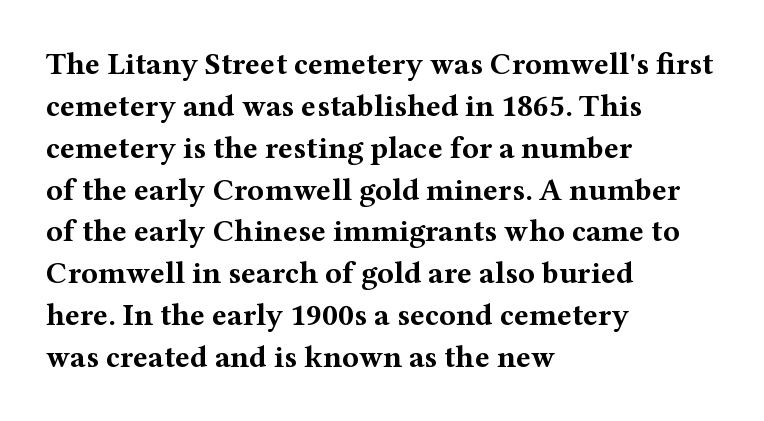
The image shows 31 px bold, wide serif type, upright; set left-aligned, normal line spacing (1.35x), normal letter spacing, not underlined; medium stroke contrast and a medium x-height.
